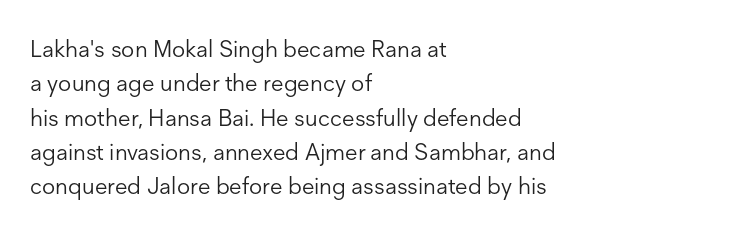
{"italic": "no", "bold": "no", "underline": "no", "align": "left", "line_spacing": "normal", "line_spacing_ratio": 1.49, "letter_spacing": "normal", "letter_spacing_em": 0.0, "glyph_px": 23}
